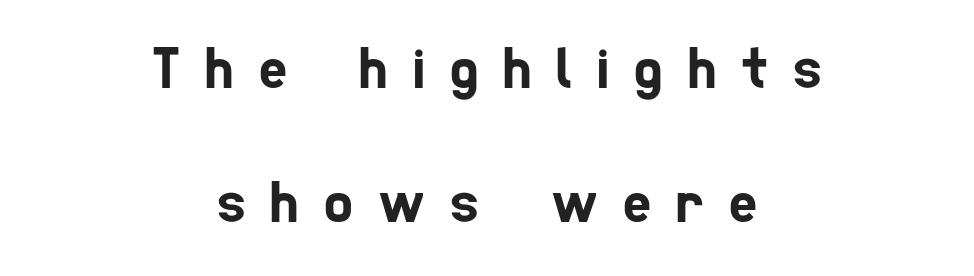
Underlining? Definitely not there. Airy leading. Letterform terminals end flat and unadorned throughout the passage. Honestly, the letter spacing is so wide it's the main thing you notice.
